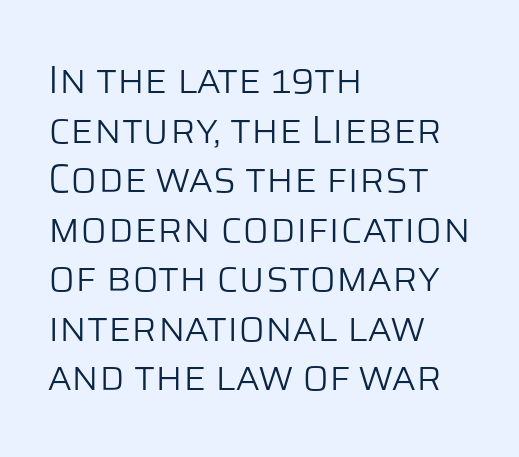
{"serif": "no", "italic": "no", "bold": "no", "weight": "light", "width": "normal", "stroke_contrast": "low", "x_height": "large", "monospaced": "no", "underline": "no", "align": "left", "line_spacing": "normal", "line_spacing_ratio": 1.27, "letter_spacing": "normal", "letter_spacing_em": 0.0, "glyph_px": 39}
